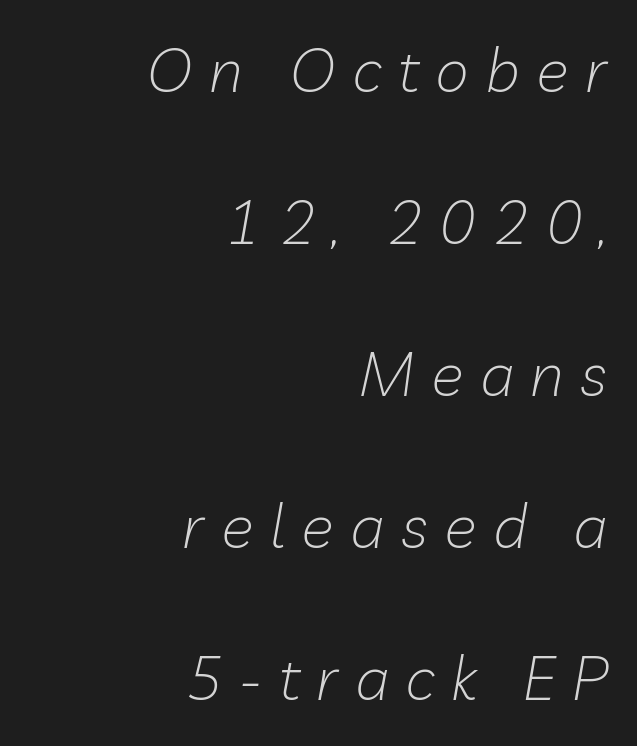
{"italic": "yes", "lean": "right", "slant_degrees": 10, "bold": "no", "weight": "light", "width": "normal", "stroke_contrast": "low", "x_height": "medium", "monospaced": "no", "underline": "no", "align": "right", "line_spacing": "loose", "line_spacing_ratio": 2.49, "letter_spacing": "wide", "letter_spacing_em": 0.27, "glyph_px": 61}
